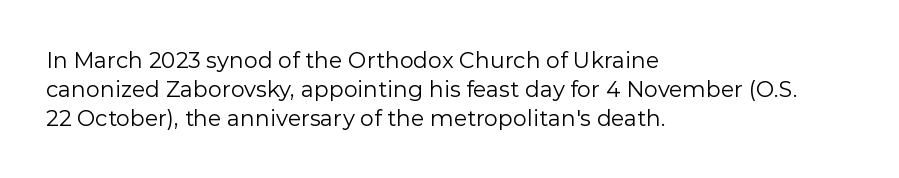
No extra ink here — the face is not bold. The ragged edge is on the right, which tells us the setting is flush left. Decoration check: the copy has no underline. Between one letter and the next there's only the usual sliver of space. No italicization has been applied; the sample stays upright. Successive baselines arrive at the customary interval.
